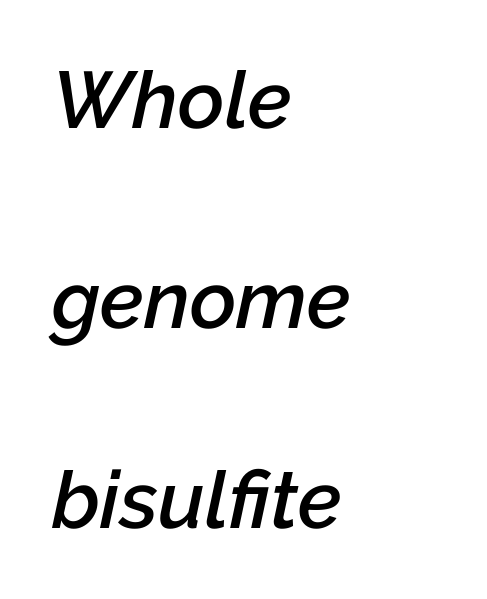
{"italic": "yes", "lean": "right", "slant_degrees": 12, "bold": "semi", "weight": "semibold", "width": "normal", "stroke_contrast": "low", "x_height": "medium", "monospaced": "no", "underline": "no", "align": "left", "line_spacing": "loose", "line_spacing_ratio": 2.5, "letter_spacing": "normal", "letter_spacing_em": 0.0, "glyph_px": 80}
